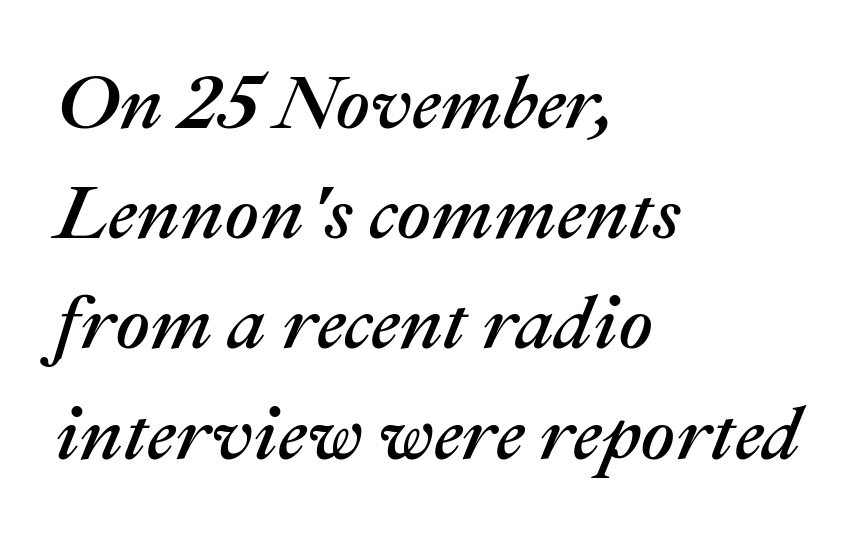
Q: Is the text italic (slanted)? A: Yes, it leans right by about 22 degrees.
Q: Is the text underlined? A: No.
Q: How is the paragraph aligned? A: Left-aligned.
Q: Is the spacing between letters normal or unusually wide? A: Normal.
Q: Is the spacing between lines tight, normal or loose? A: Normal.
Q: Width (condensed, normal, or wide)? A: Normal.
Q: Stroke contrast? A: Medium.
Q: x-height? A: Medium.
Q: Monospaced? A: No.
